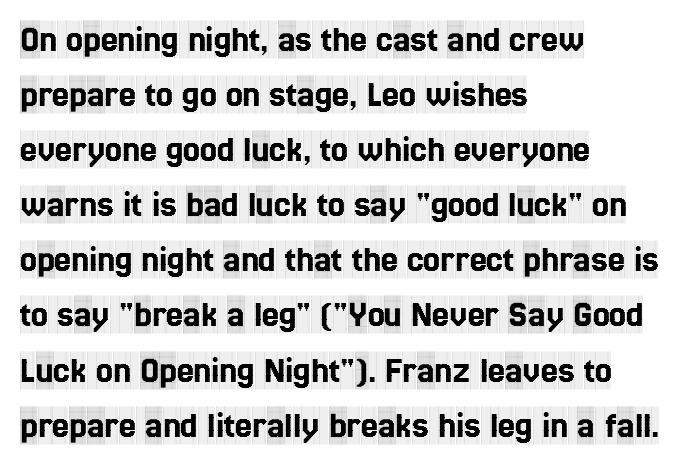
Q: Is the text italic (slanted)? A: No, it is upright.
Q: Is the typeface a serif or a sans-serif typeface? A: Serif.
Q: Is the text underlined? A: No.
Q: How is the paragraph aligned? A: Left-aligned.
Q: Is the spacing between letters normal or unusually wide? A: Normal.
Q: Is the spacing between lines tight, normal or loose? A: Normal.
Q: Width (condensed, normal, or wide)? A: Condensed.
Q: x-height? A: Large.
Q: Monospaced? A: No.
